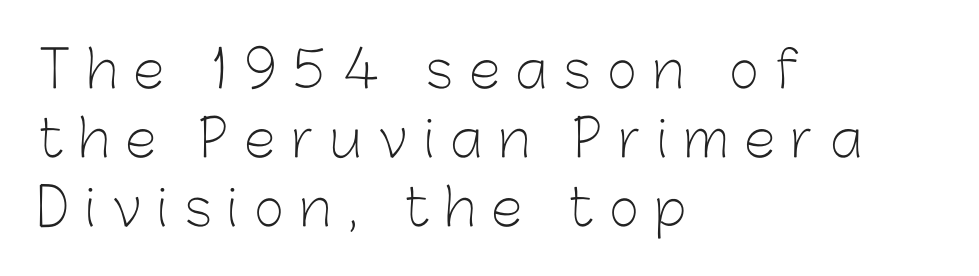
The image shows 51 px light sans-serif type, upright; set left-aligned, normal line spacing (1.35x), unusually wide letter spacing (+0.32 em), not underlined; low stroke contrast and a medium x-height.
